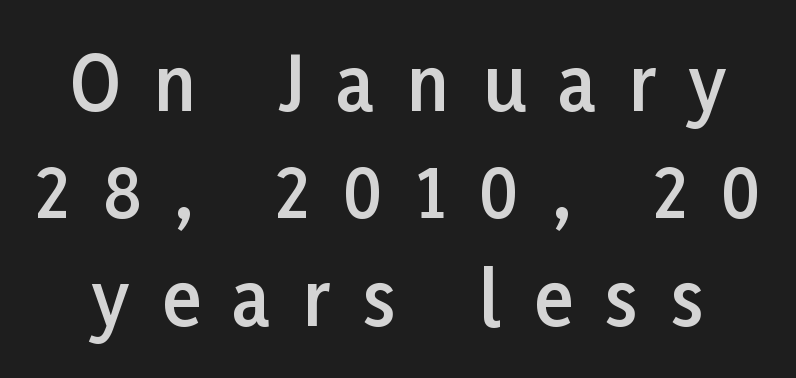
The string is rendered with underlining switched off. Each letter keeps its own natural width here, so spacing adapts to shape. What's the leading like? Ordinary, nothing unusual. The letterforms stand isolated, each surrounded by extra space. The typesetting leans somewhat heavy: a semibold. Nope, not italic — everything's standing straight.
